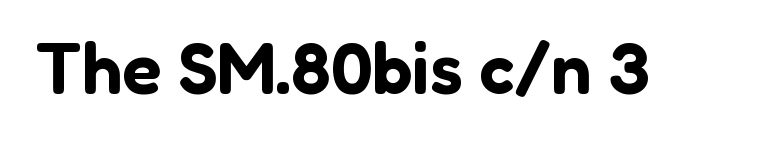
{"serif": "no", "italic": "no", "width": "normal", "stroke_contrast": "low", "x_height": "medium", "monospaced": "no", "underline": "no", "letter_spacing": "normal", "letter_spacing_em": 0.0, "glyph_px": 72}
